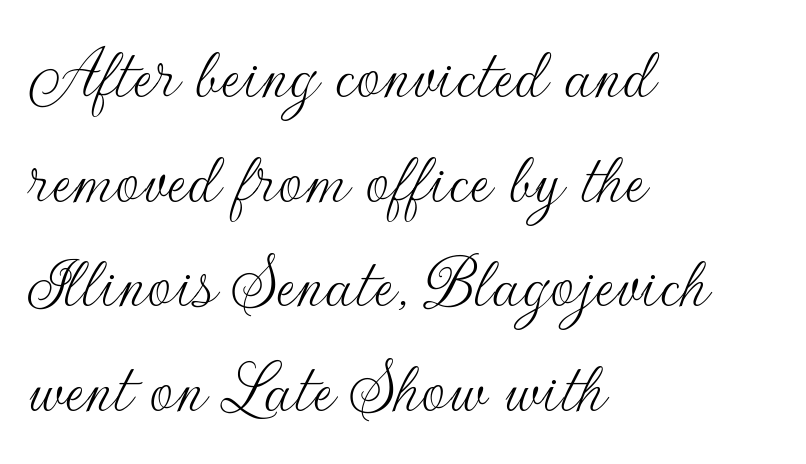
Q: Is the text bold? A: No.
Q: Is the text italic (slanted)? A: Yes.
Q: Is the typeface a serif or a sans-serif typeface? A: Sans-serif.
Q: Is the text underlined? A: No.
Q: How is the paragraph aligned? A: Left-aligned.
Q: Is the spacing between letters normal or unusually wide? A: Normal.
Q: Is the spacing between lines tight, normal or loose? A: Normal.
Q: Width (condensed, normal, or wide)? A: Normal.
Q: Stroke contrast? A: Low.
Q: x-height? A: Small.
Q: Monospaced? A: No.
